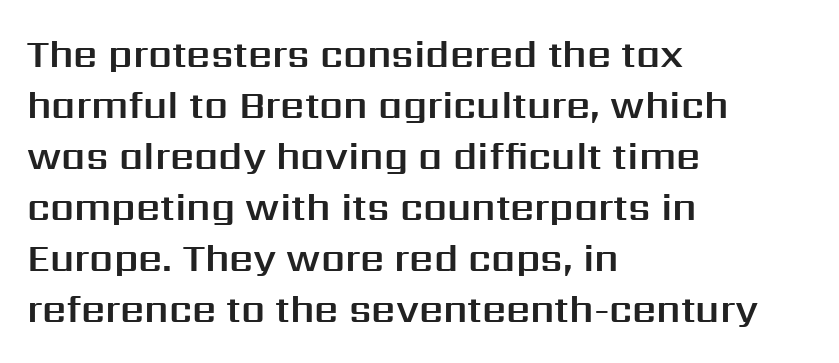
{"serif": "no", "italic": "no", "width": "normal", "stroke_contrast": "medium", "x_height": "medium", "monospaced": "no", "underline": "no", "align": "left", "line_spacing": "normal", "line_spacing_ratio": 1.34, "letter_spacing": "normal", "letter_spacing_em": 0.0, "glyph_px": 38}
